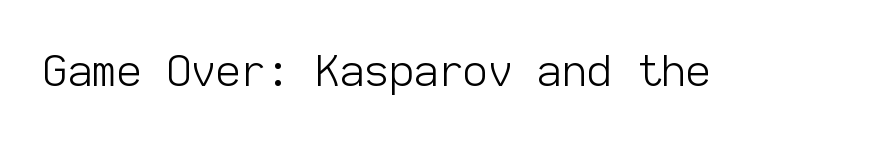
{"serif": "no", "italic": "no", "bold": "no", "weight": "light", "width": "normal", "stroke_contrast": "low", "x_height": "medium", "monospaced": "yes", "underline": "no", "letter_spacing": "normal", "letter_spacing_em": 0.0, "glyph_px": 43}
